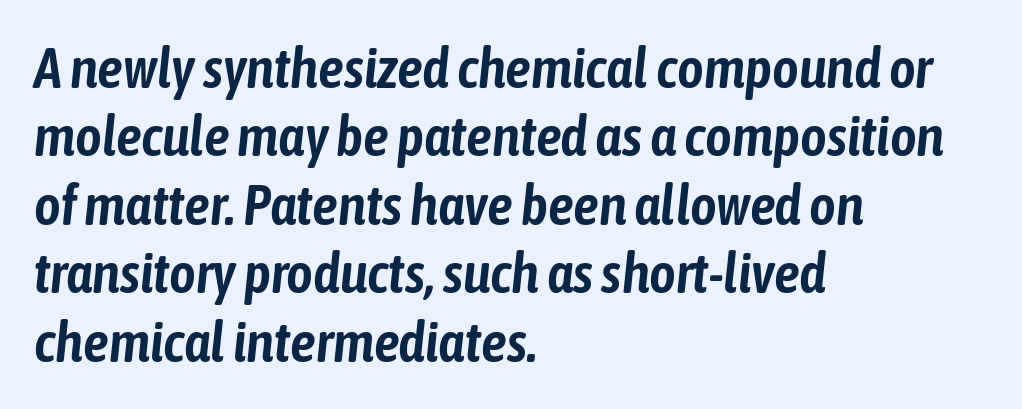
Q: Is the text italic (slanted)? A: Yes, it leans right by about 6 degrees.
Q: Is the text underlined? A: No.
Q: How is the paragraph aligned? A: Left-aligned.
Q: Is the spacing between letters normal or unusually wide? A: Normal.
Q: Width (condensed, normal, or wide)? A: Condensed.
Q: Stroke contrast? A: Low.
Q: x-height? A: Medium.
Q: Monospaced? A: No.
